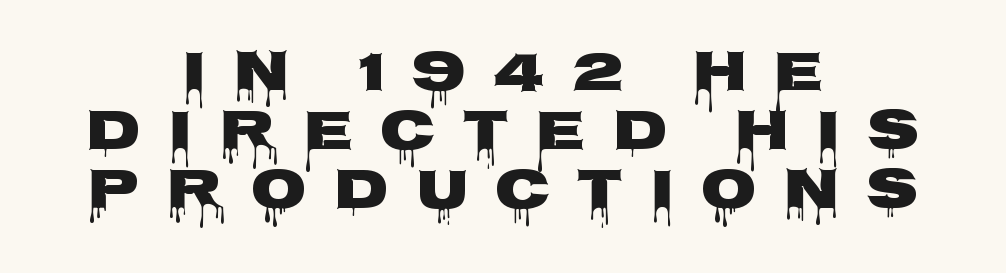
The image shows 58 px wide sans-serif type, upright; set centered, tight line spacing (1.02x), unusually wide letter spacing (+0.45 em), not underlined; low stroke contrast and a large x-height.
